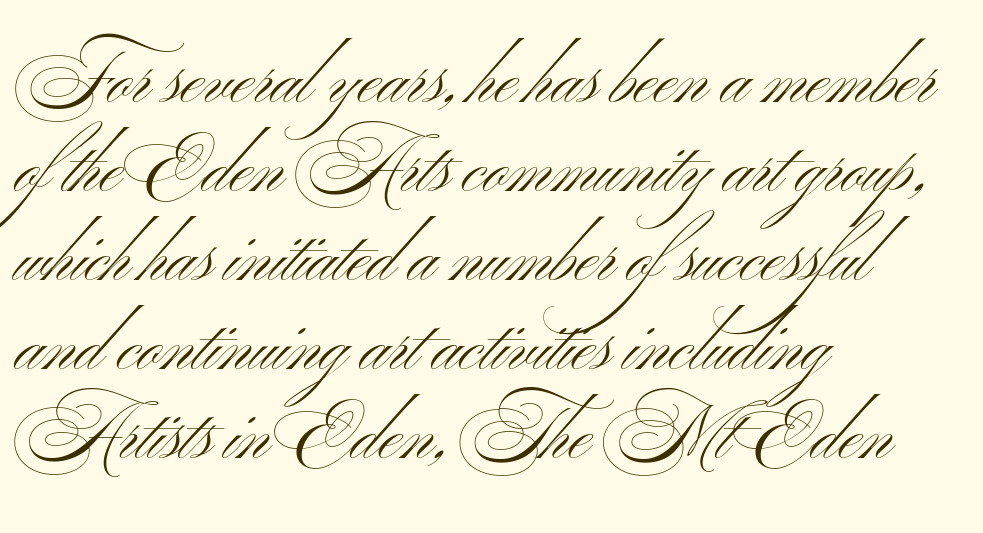
Characters follow at the spacing the type designer built in. The characters display no serif detailing; their extremities are plain. One-word summary of the alignment: left. This reads as an unemphasized weight, regular at the heaviest.
